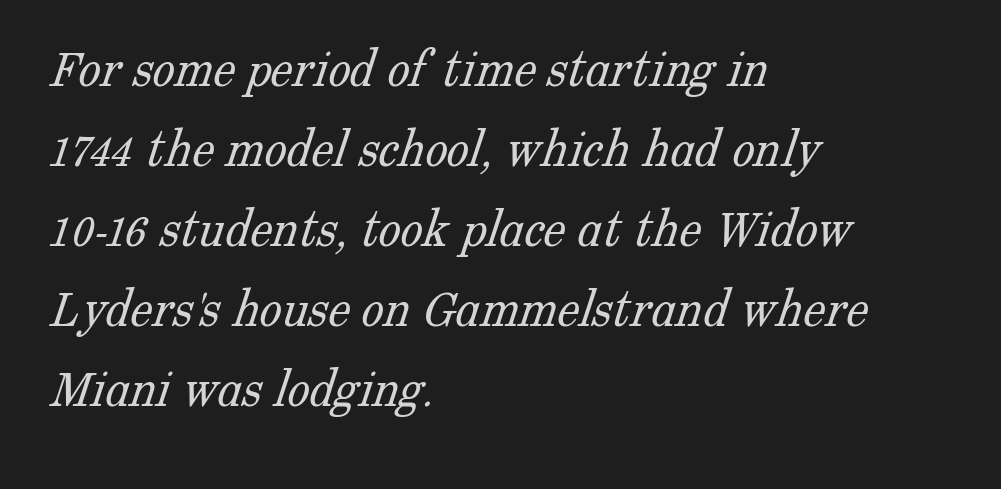
Q: Is the text bold? A: No.
Q: Is the typeface a serif or a sans-serif typeface? A: Serif.
Q: Is the text underlined? A: No.
Q: How is the paragraph aligned? A: Left-aligned.
Q: Is the spacing between letters normal or unusually wide? A: Normal.
Q: Is the spacing between lines tight, normal or loose? A: Normal.
Q: Width (condensed, normal, or wide)? A: Normal.
Q: Stroke contrast? A: Low.
Q: x-height? A: Medium.
Q: Monospaced? A: No.
